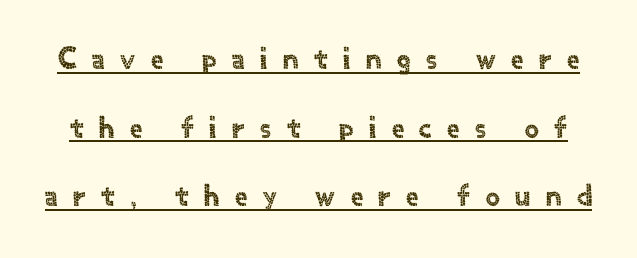
{"serif": "no", "italic": "no", "width": "normal", "x_height": "small", "monospaced": "no", "underline": "yes", "line_spacing": "loose", "line_spacing_ratio": 2.21, "letter_spacing": "wide", "letter_spacing_em": 0.5, "glyph_px": 31}
